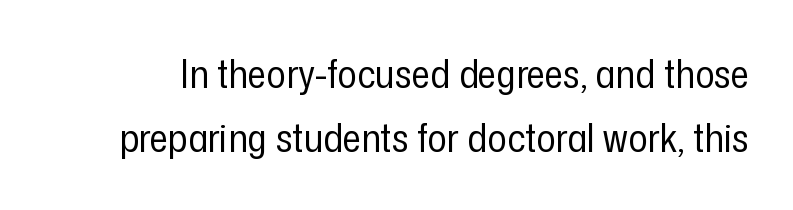
{"serif": "no", "italic": "no", "bold": "no", "weight": "regular", "width": "condensed", "stroke_contrast": "low", "x_height": "medium", "monospaced": "no", "underline": "no", "line_spacing": "normal", "line_spacing_ratio": 1.61, "letter_spacing": "normal", "letter_spacing_em": 0.0, "glyph_px": 40}
